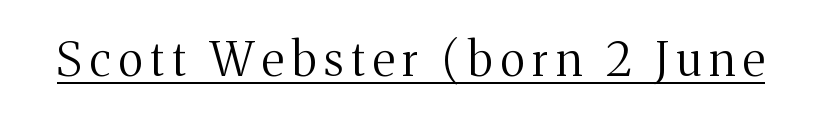
The image shows 47 px regular-weight serif type, upright; set underlined; medium stroke contrast and a medium x-height.
